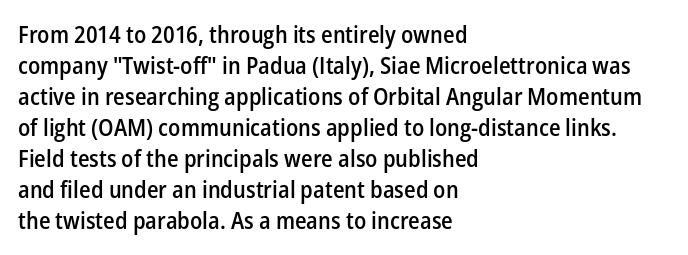
The image shows 23 px text type, upright; set left-aligned, normal line spacing (1.35x), normal letter spacing, not underlined.
